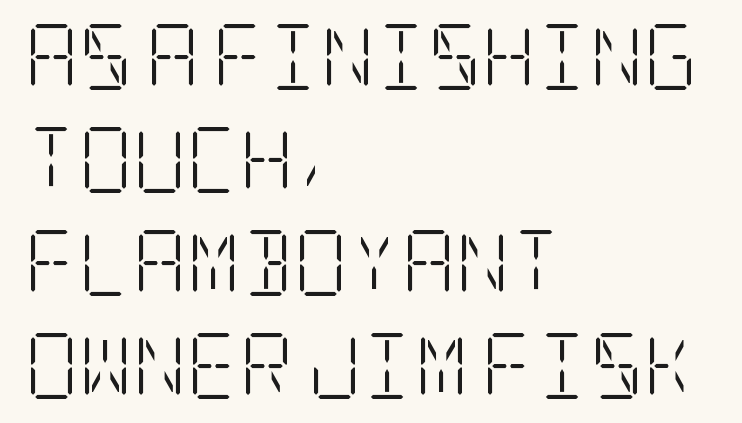
Underlining? Definitely not there. The lines sit at an ordinary, default distance from one another. No italicization has been applied; the sample stays upright. These lines are set flush left with a ragged right edge. The gaps between neighbouring characters are ordinary and unremarkable. Stroke mass is kept to a normal reading level or below.
